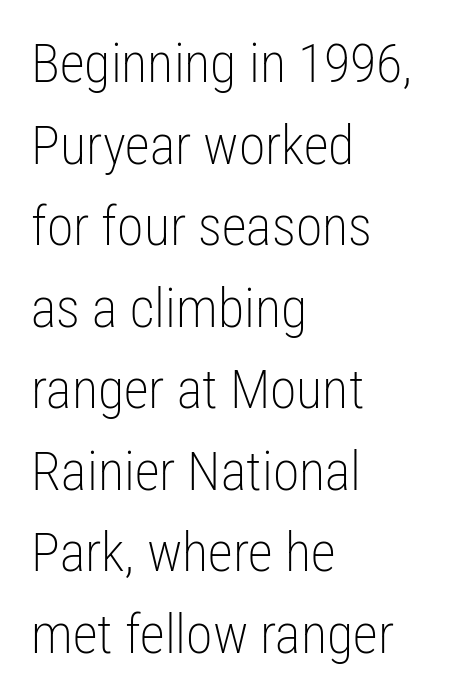
The weight would be labelled regular, book, light, or lighter still. You can tell it's not italic because the verticals are truly vertical. The gap between lines stays unmarked. One glance says typical: line gaps are just what's usual. Letter spacing: default. A typesetter would label this face a sans.
